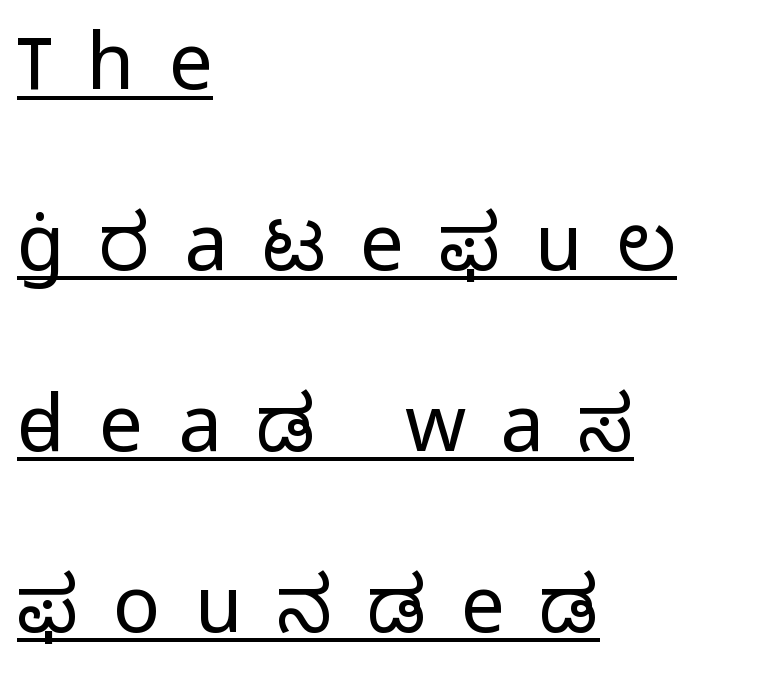
{"serif": "no", "italic": "no", "bold": "no", "weight": "light", "width": "normal", "stroke_contrast": "low", "x_height": "medium", "monospaced": "no", "underline": "yes", "align": "left", "line_spacing": "loose", "line_spacing_ratio": 2.32, "letter_spacing": "wide", "letter_spacing_em": 0.44, "glyph_px": 78}
